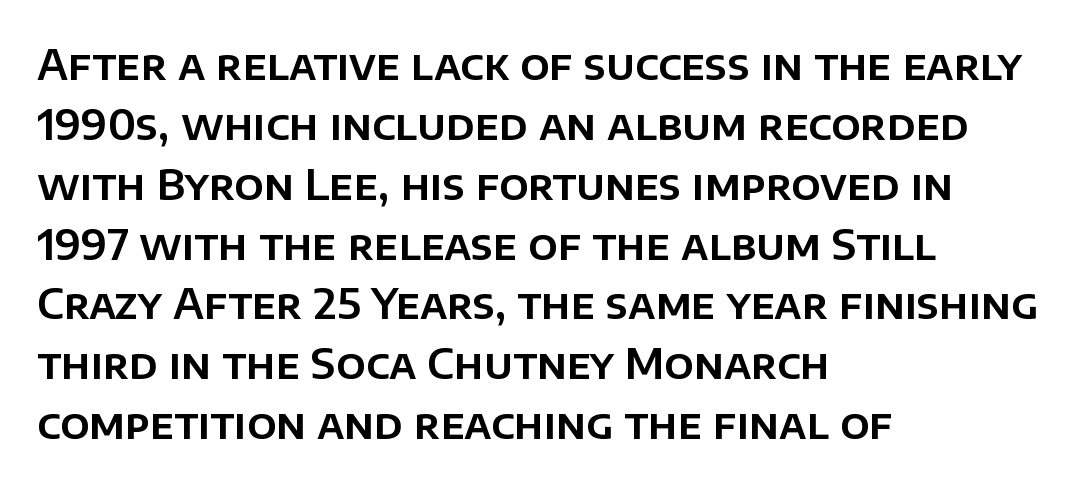
{"serif": "no", "italic": "no", "width": "normal", "stroke_contrast": "low", "x_height": "large", "monospaced": "no", "underline": "no", "align": "left", "line_spacing": "normal", "line_spacing_ratio": 1.46, "letter_spacing": "normal", "letter_spacing_em": 0.0, "glyph_px": 41}
